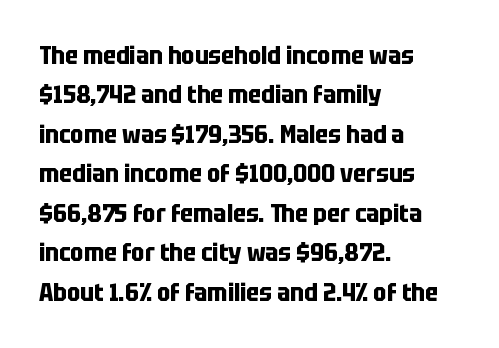
{"italic": "no", "bold": "yes", "underline": "no", "align": "left", "line_spacing": "normal", "line_spacing_ratio": 1.58, "letter_spacing": "normal", "letter_spacing_em": 0.0, "glyph_px": 25}
